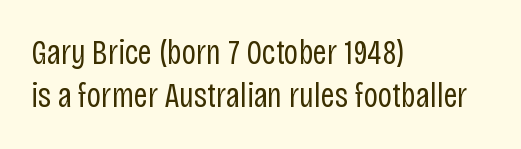
The image shows 35 px regular-weight, condensed sans-serif type, upright; set left-aligned, line spacing 1.24x, normal letter spacing, not underlined; low stroke contrast and a large x-height.
